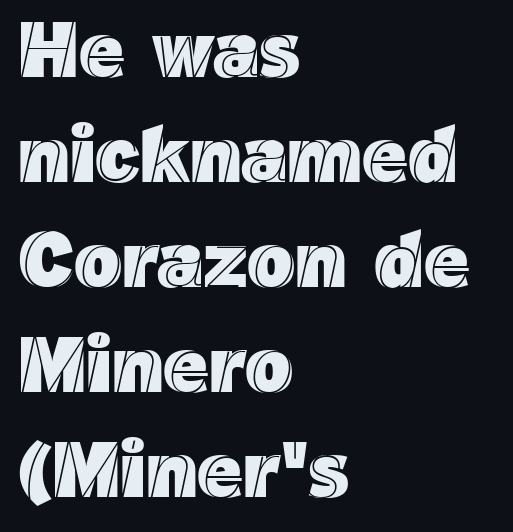
Ordinary non-slanted type is in use. Note the varied advance widths — an 'i' is clearly narrower than an 'm'. Look at the tracking — it's just the regular setting, nothing added. The lines are quadded left. Descender tails drop into unmarked territory.
